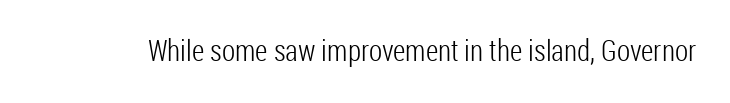
Do the characters align in a grid? No, the font is proportional. The specimen reads as upright at a glance. The tracking reads as untouched default to a designer's eye. Serifs: no, the terminals of the letterforms are clean. Stems and bowls with no extra thickness — not bold.
